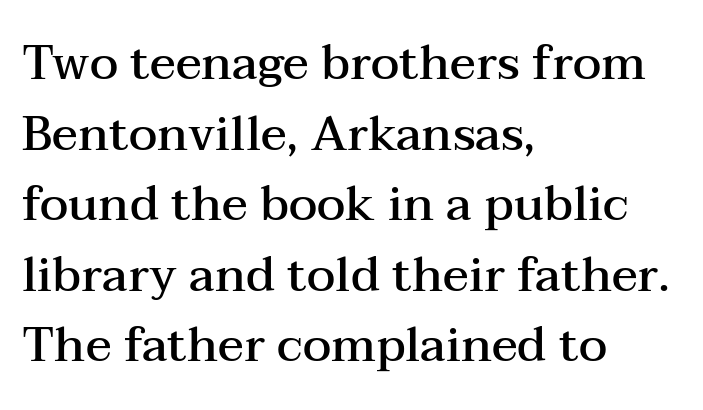
Is this a fixed-width face? No — the glyphs have proportional, varying widths. Each letter's strokes conclude with small projecting serifs. A roman cut, with each character standing at attention. Visually the block forms a straight wall on the left and a jagged coastline on the right. Heft: intermediate — a semibold. There is no visible air inserted between adjacent glyphs.
